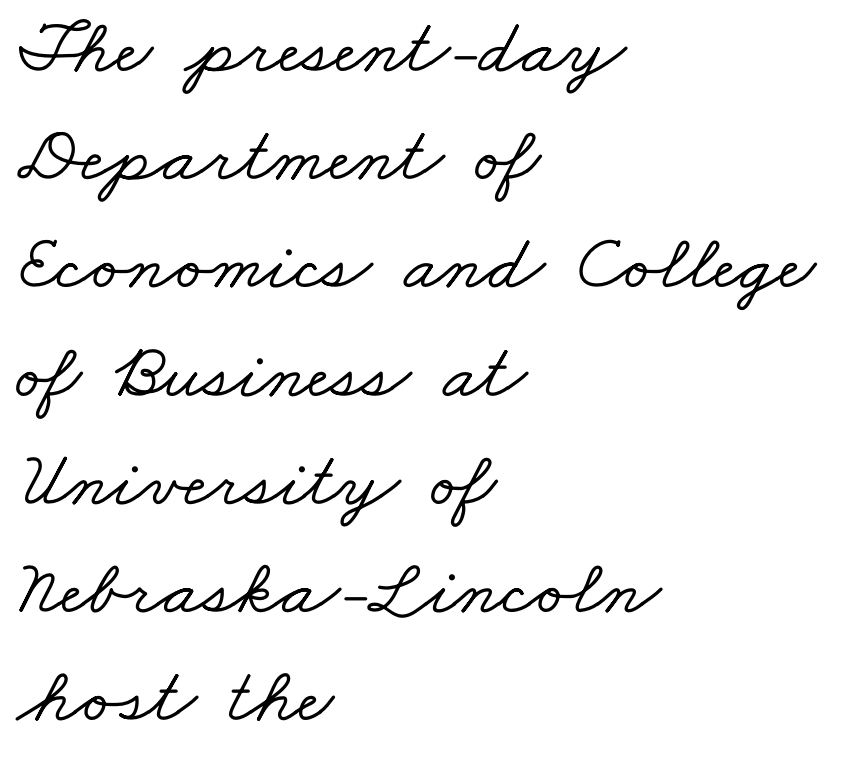
The image shows 79 px wide serif type; set left-aligned, normal line spacing (1.37x), normal letter spacing, not underlined; low stroke contrast and a small x-height.
